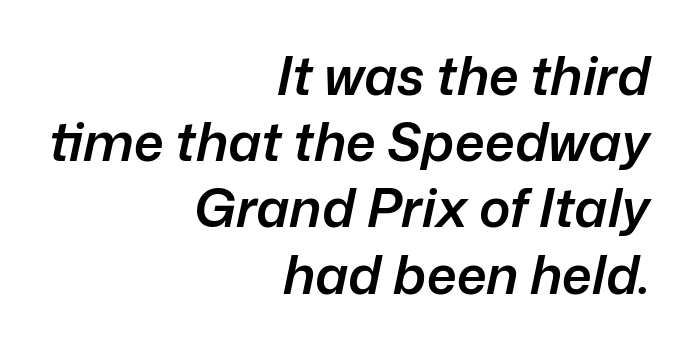
Q: Is the text bold? A: Semi-bold.
Q: Is the text italic (slanted)? A: Yes, it leans right by about 12 degrees.
Q: Is the text underlined? A: No.
Q: How is the paragraph aligned? A: Right-aligned.
Q: Is the spacing between letters normal or unusually wide? A: Normal.
Q: Is the spacing between lines tight, normal or loose? A: Normal.
Q: Width (condensed, normal, or wide)? A: Normal.
Q: Stroke contrast? A: Low.
Q: x-height? A: Medium.
Q: Monospaced? A: No.
